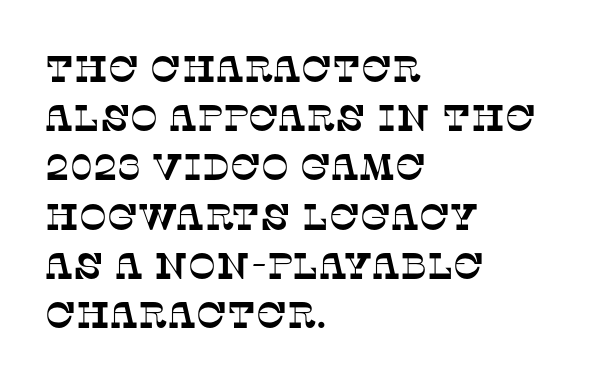
{"serif": "yes", "width": "normal", "stroke_contrast": "low", "x_height": "large", "monospaced": "no", "underline": "no", "align": "left", "line_spacing": "normal", "line_spacing_ratio": 1.33, "letter_spacing": "normal", "letter_spacing_em": 0.0, "glyph_px": 37}
